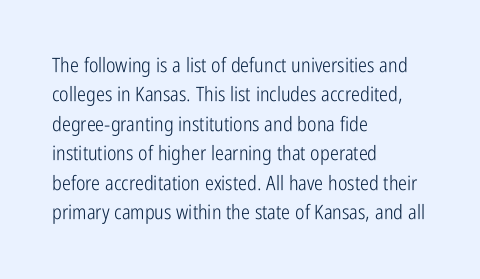
Q: Is the text bold? A: No.
Q: Is the text italic (slanted)? A: No, it is upright.
Q: Is the text underlined? A: No.
Q: How is the paragraph aligned? A: Left-aligned.
Q: Is the spacing between letters normal or unusually wide? A: Normal.
Q: Is the spacing between lines tight, normal or loose? A: Normal.
